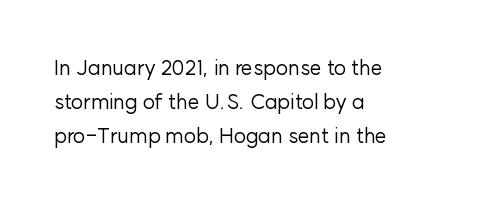
The image shows 21 px text type, upright; set left-aligned, normal line spacing (1.62x), normal letter spacing, not underlined.
